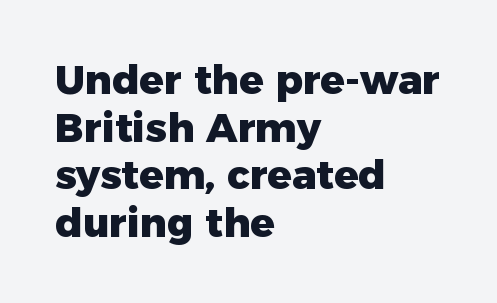
The image shows 40 px heavy sans-serif type, upright; set left-aligned, line spacing 1.19x, normal letter spacing, not underlined; low stroke contrast and a medium x-height.
